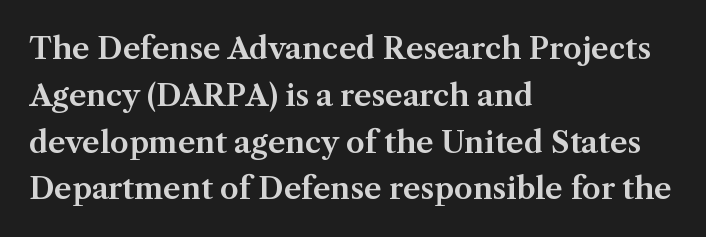
Ordinary non-slanted type is in use. Successive baselines arrive at the customary interval. Proportional: the letters do not fall into vertical columns. Caption: multi-line text, flush left, ragged right. Serifs: yes, visible at the terminals of the letterforms. The foot of each line stays bare and open.
